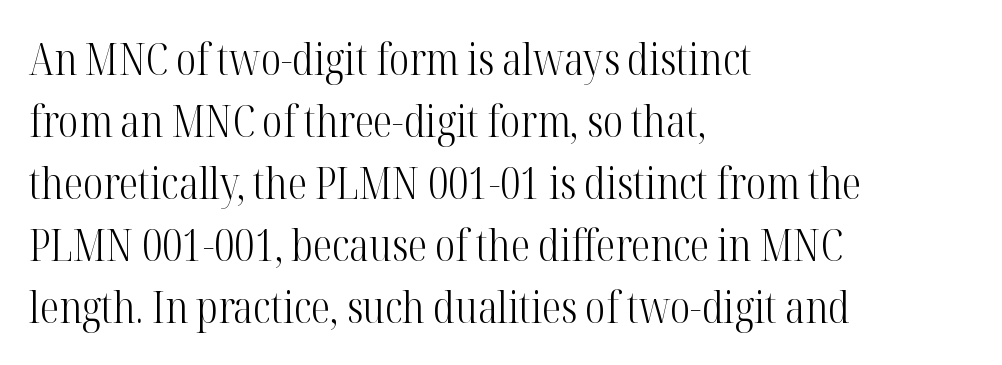
Q: Is the text bold? A: No.
Q: Is the text italic (slanted)? A: No, it is upright.
Q: Is the typeface a serif or a sans-serif typeface? A: Serif.
Q: Is the text underlined? A: No.
Q: How is the paragraph aligned? A: Left-aligned.
Q: Is the spacing between letters normal or unusually wide? A: Normal.
Q: Is the spacing between lines tight, normal or loose? A: Normal.
Q: Width (condensed, normal, or wide)? A: Condensed.
Q: Stroke contrast? A: High.
Q: x-height? A: Medium.
Q: Monospaced? A: No.
